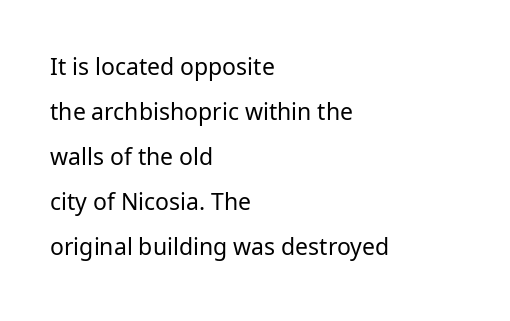
The letters look calm and open, with moderate or lighter stems. Do the letters lean? They stand straight. In terms of leading, this rendering errs on the spacious side. Leftover space on each line is placed entirely after the last word.
